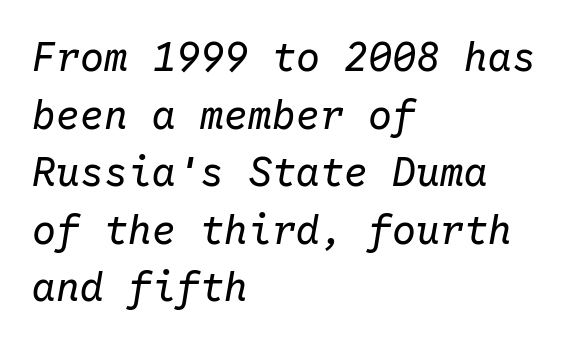
The image shows 40 px regular-weight type, italic (leaning right), monospaced; set left-aligned, normal line spacing (1.44x), normal letter spacing, not underlined; low stroke contrast and a medium x-height.
